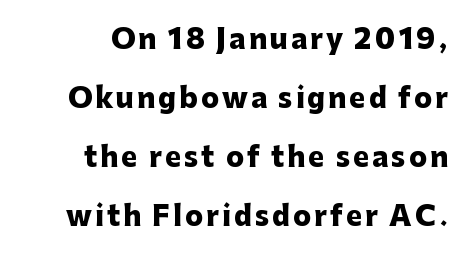
The image shows 27 px bold type, upright; set right-aligned, loose line spacing (2.19x), not underlined.
